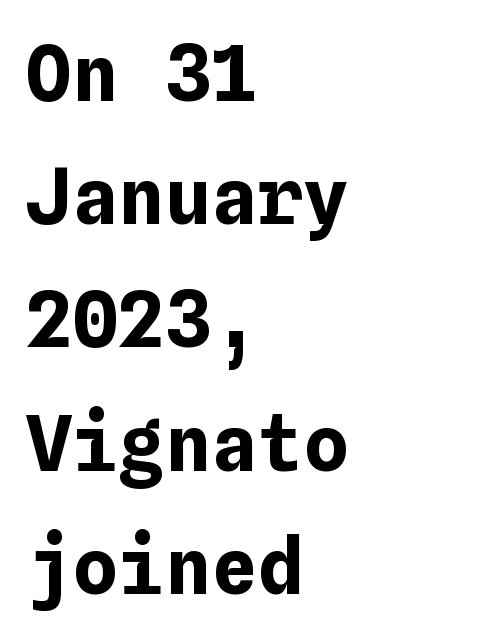
Q: Is the text bold? A: Yes.
Q: Is the text italic (slanted)? A: No, it is upright.
Q: Is the text underlined? A: No.
Q: How is the paragraph aligned? A: Left-aligned.
Q: Is the spacing between letters normal or unusually wide? A: Normal.
Q: Is the spacing between lines tight, normal or loose? A: Normal.
Q: Width (condensed, normal, or wide)? A: Normal.
Q: Stroke contrast? A: Low.
Q: x-height? A: Medium.
